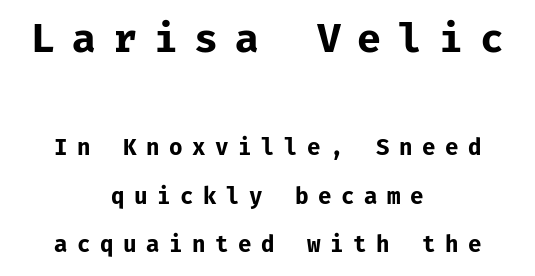
Q: Is the text bold? A: Yes.
Q: Is the text italic (slanted)? A: No, it is upright.
Q: Is the typeface a serif or a sans-serif typeface? A: Sans-serif.
Q: Is the text underlined? A: No.
Q: How is the paragraph aligned? A: Centered.
Q: Is the spacing between letters normal or unusually wide? A: Unusually wide.
Q: Is the spacing between lines tight, normal or loose? A: Loose.
Q: Which block of text is set in a larger size, the first (top) or the second (bottom)? A: The first (top) one.
Q: Width (condensed, normal, or wide)? A: Normal.
Q: Stroke contrast? A: Low.
Q: x-height? A: Medium.
Q: Monospaced? A: Yes.
